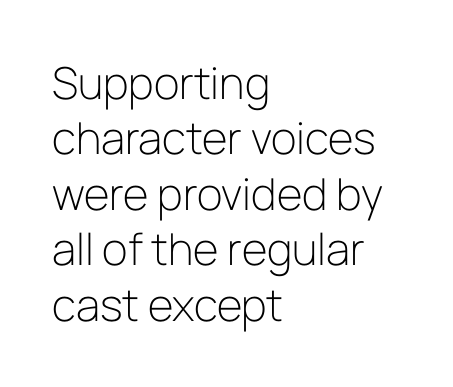
The image shows 44 px light sans-serif type, upright; set left-aligned, normal line spacing (1.26x), normal letter spacing, not underlined; low stroke contrast and a medium x-height.
